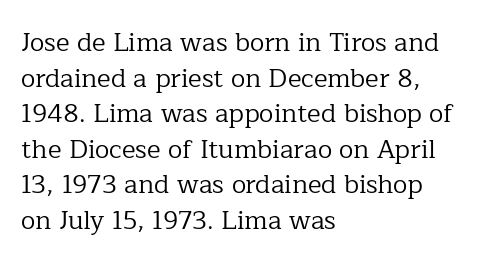
Q: Is the text bold? A: No.
Q: Is the text italic (slanted)? A: No, it is upright.
Q: Is the text underlined? A: No.
Q: How is the paragraph aligned? A: Left-aligned.
Q: Is the spacing between letters normal or unusually wide? A: Normal.
Q: Is the spacing between lines tight, normal or loose? A: Normal.
